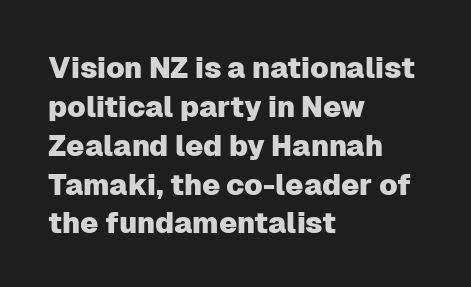
The letters stand upright; this is a roman face. Between one letter and the next there's only the usual sliver of space. Each row of text sits above clean, open space. The glyphs in this specimen are sans serif. The block of text has a typical density, with ordinary space between rows. This sample has the flowing, uneven cadence of proportional lettering.
